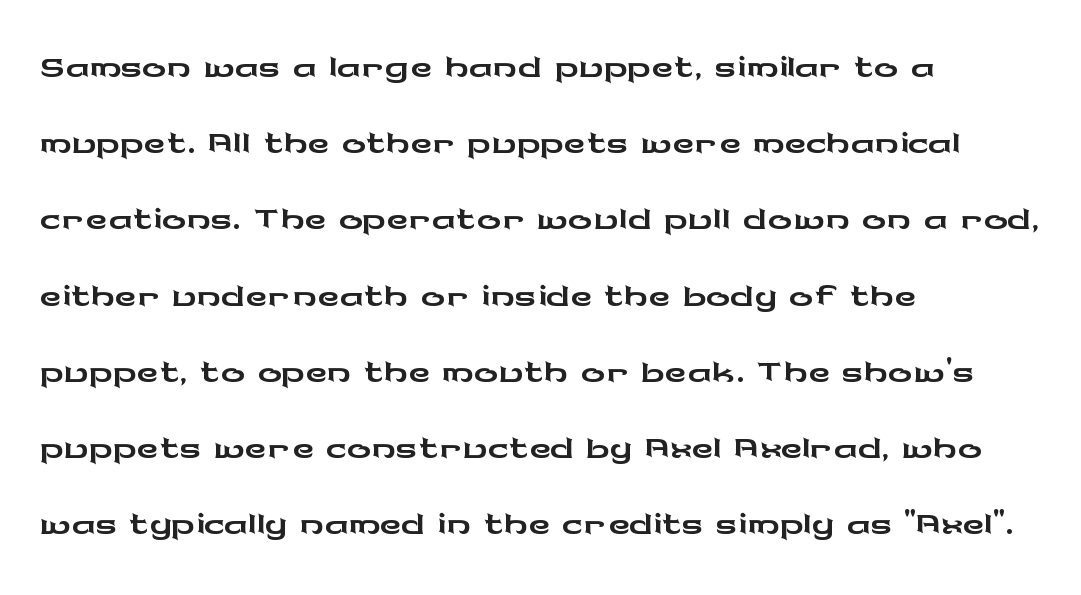
Q: Is the text italic (slanted)? A: No, it is upright.
Q: Is the typeface a serif or a sans-serif typeface? A: Sans-serif.
Q: Is the text underlined? A: No.
Q: How is the paragraph aligned? A: Left-aligned.
Q: Is the spacing between letters normal or unusually wide? A: Normal.
Q: Is the spacing between lines tight, normal or loose? A: Normal.
Q: Width (condensed, normal, or wide)? A: Wide.
Q: Stroke contrast? A: Low.
Q: x-height? A: Medium.
Q: Monospaced? A: No.
